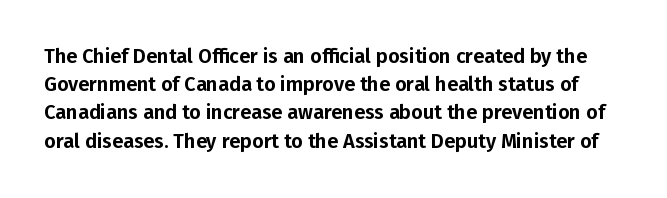
The image shows 20 px text type, upright; set normal line spacing (1.41x), normal letter spacing, not underlined.
